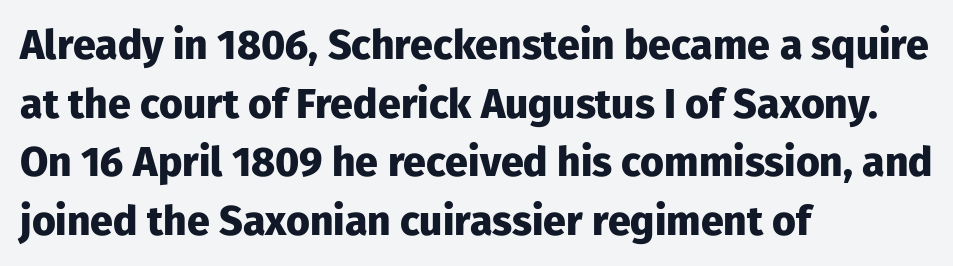
Q: Is the text bold? A: Yes.
Q: Is the text italic (slanted)? A: No, it is upright.
Q: Is the typeface a serif or a sans-serif typeface? A: Sans-serif.
Q: Is the text underlined? A: No.
Q: How is the paragraph aligned? A: Left-aligned.
Q: Is the spacing between letters normal or unusually wide? A: Normal.
Q: Is the spacing between lines tight, normal or loose? A: Normal.
Q: Width (condensed, normal, or wide)? A: Normal.
Q: Stroke contrast? A: Low.
Q: x-height? A: Medium.
Q: Monospaced? A: No.
